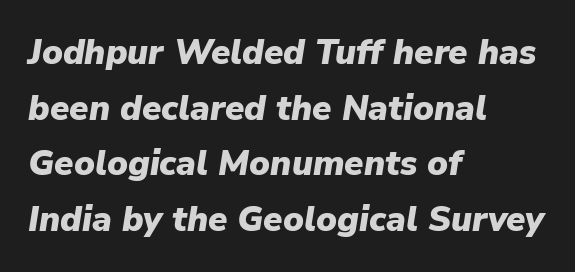
{"italic": "yes", "lean": "right", "slant_degrees": 9, "bold": "yes", "weight": "heavy", "width": "normal", "stroke_contrast": "low", "x_height": "medium", "monospaced": "no", "underline": "no", "align": "left", "line_spacing": "normal", "line_spacing_ratio": 1.59, "letter_spacing": "normal", "letter_spacing_em": 0.0, "glyph_px": 35}
